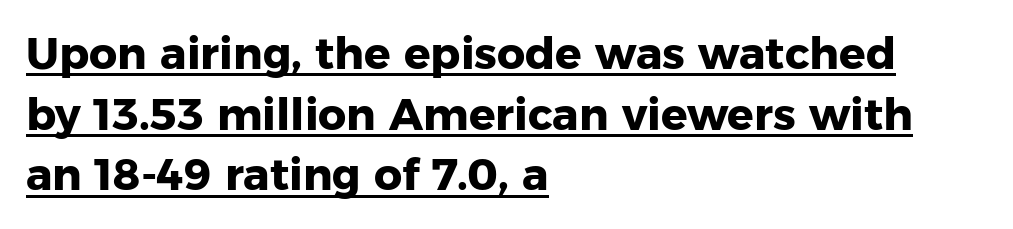
Regarding serifs, this sample does without them. Baseline-to-baseline distance is the conventional proportion of letter height. The typesetting leans heavy: a genuine bold. These lines are set flush left with a ragged right edge.
